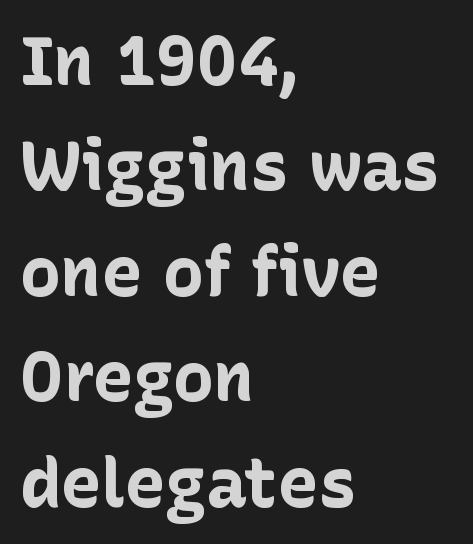
{"serif": "no", "italic": "no", "bold": "yes", "weight": "bold", "width": "normal", "stroke_contrast": "low", "x_height": "medium", "monospaced": "no", "underline": "no", "align": "left", "line_spacing": "normal", "line_spacing_ratio": 1.55, "letter_spacing": "normal", "letter_spacing_em": 0.0, "glyph_px": 68}
